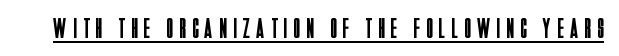
The image shows 29 px regular-weight, condensed sans-serif type, upright; set unusually wide letter spacing (+0.23 em), underlined; low stroke contrast and a large x-height.
